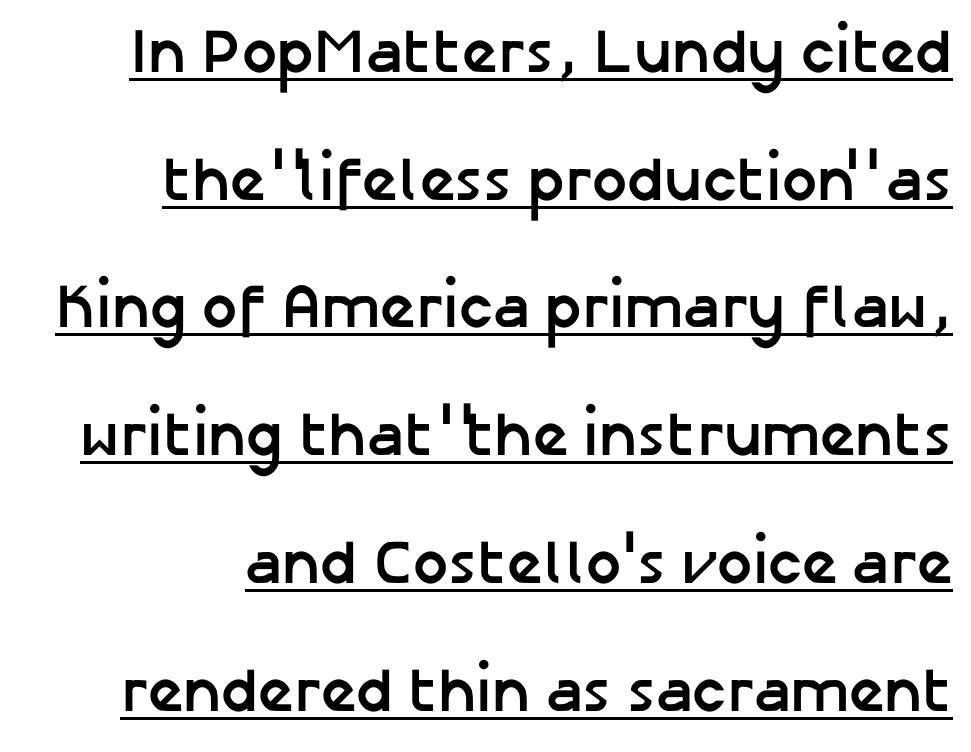
Q: Is the text bold? A: Yes.
Q: Is the text italic (slanted)? A: No, it is upright.
Q: Is the typeface a serif or a sans-serif typeface? A: Sans-serif.
Q: Is the text underlined? A: Yes.
Q: How is the paragraph aligned? A: Right-aligned.
Q: Is the spacing between letters normal or unusually wide? A: Normal.
Q: Is the spacing between lines tight, normal or loose? A: Loose.
Q: Width (condensed, normal, or wide)? A: Normal.
Q: Stroke contrast? A: Low.
Q: x-height? A: Medium.
Q: Monospaced? A: No.
